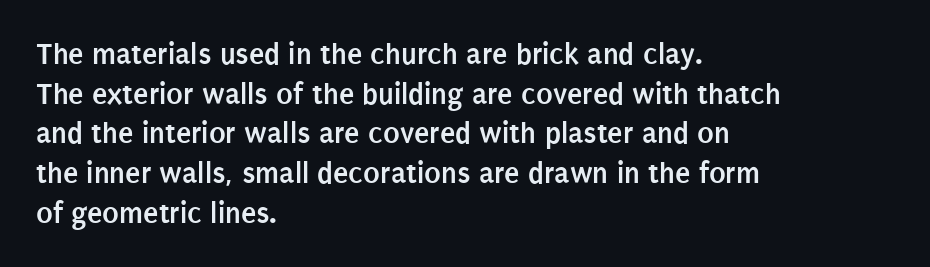
Q: Is the text bold? A: Yes.
Q: Is the text italic (slanted)? A: No, it is upright.
Q: Is the typeface a serif or a sans-serif typeface? A: Sans-serif.
Q: Is the text underlined? A: No.
Q: How is the paragraph aligned? A: Left-aligned.
Q: Is the spacing between letters normal or unusually wide? A: Normal.
Q: Is the spacing between lines tight, normal or loose? A: Normal.
Q: Width (condensed, normal, or wide)? A: Condensed.
Q: Stroke contrast? A: Low.
Q: x-height? A: Large.
Q: Monospaced? A: No.
